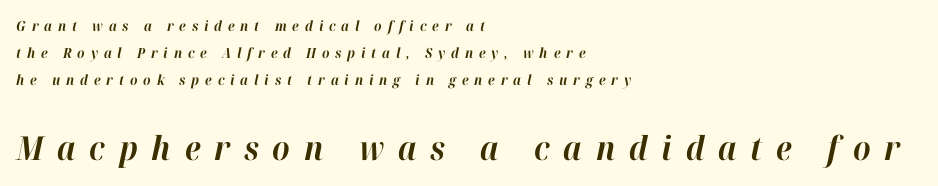
Q: Is the text bold? A: Yes.
Q: Is the text italic (slanted)? A: Yes, it leans right by about 12 degrees.
Q: Is the text underlined? A: No.
Q: How is the paragraph aligned? A: Left-aligned.
Q: Is the spacing between letters normal or unusually wide? A: Unusually wide.
Q: Is the spacing between lines tight, normal or loose? A: Loose.
Q: Which block of text is set in a larger size, the first (top) or the second (bottom)? A: The second (bottom) one.
Q: Width (condensed, normal, or wide)? A: Normal.
Q: Stroke contrast? A: High.
Q: x-height? A: Medium.
Q: Monospaced? A: No.
